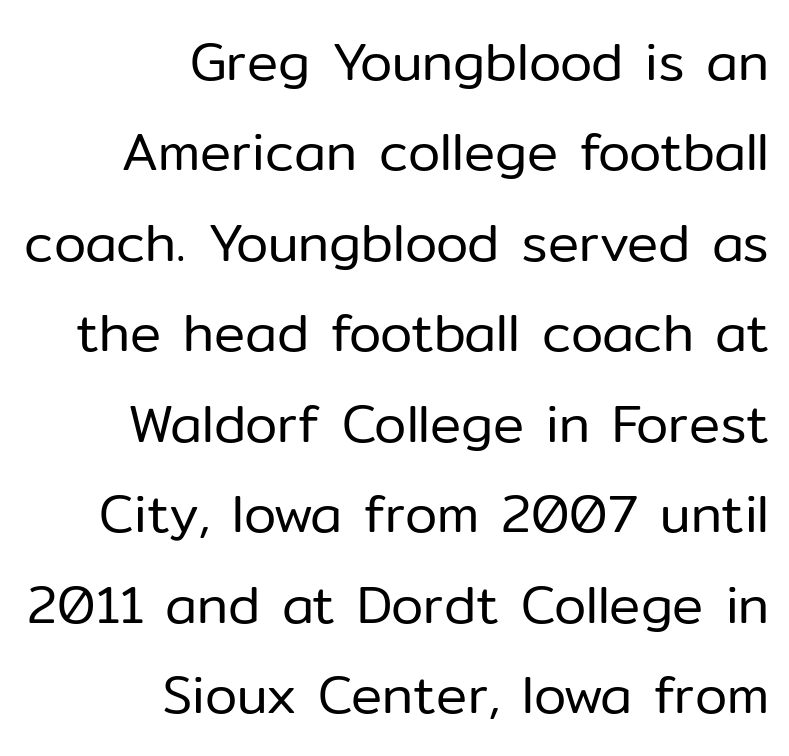
{"serif": "no", "italic": "no", "bold": "no", "weight": "regular", "width": "normal", "stroke_contrast": "low", "x_height": "medium", "monospaced": "no", "underline": "no", "align": "right", "line_spacing_ratio": 1.74, "letter_spacing": "normal", "letter_spacing_em": 0.0, "glyph_px": 52}
